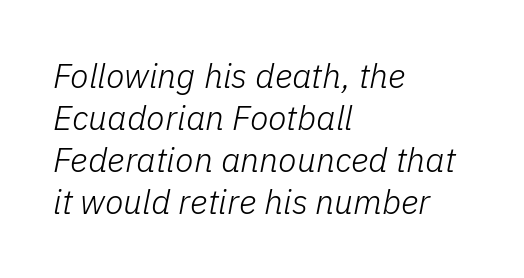
The image shows 34 px light type, italic (leaning right); set left-aligned, line spacing 1.24x, normal letter spacing, not underlined; low stroke contrast and a medium x-height.
